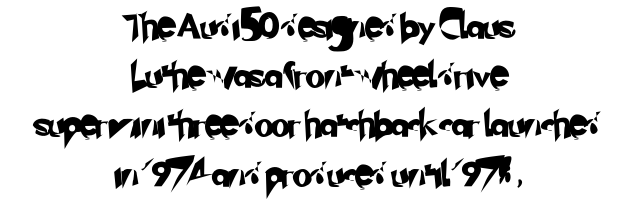
{"underline": "no", "align": "center", "line_spacing": "loose", "line_spacing_ratio": 1.97, "letter_spacing": "normal", "letter_spacing_em": 0.0, "glyph_px": 25}
